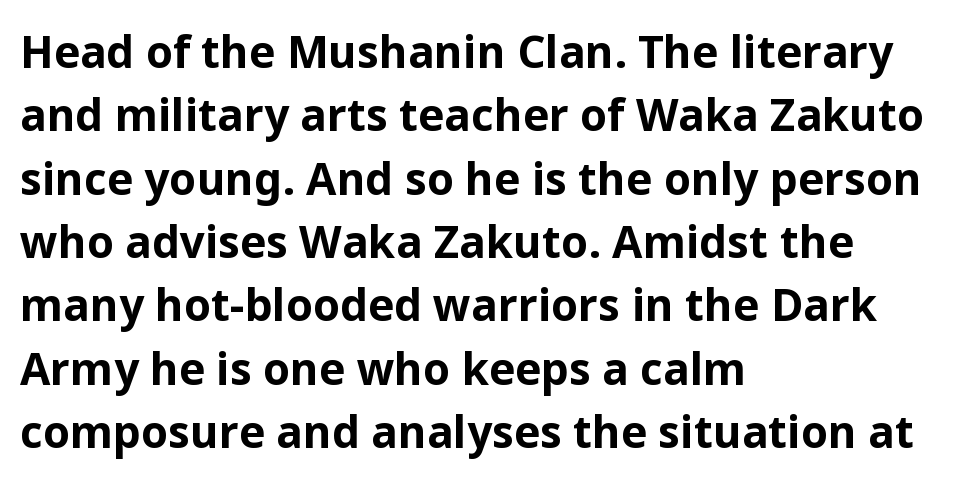
{"serif": "no", "italic": "no", "bold": "yes", "weight": "bold", "width": "normal", "stroke_contrast": "low", "x_height": "medium", "monospaced": "no", "underline": "no", "align": "left", "line_spacing": "normal", "line_spacing_ratio": 1.44, "letter_spacing": "normal", "letter_spacing_em": 0.0, "glyph_px": 44}
